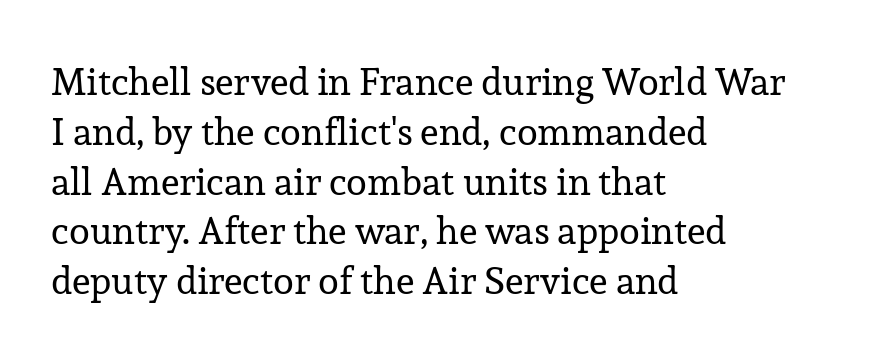
{"serif": "yes", "italic": "no", "bold": "no", "weight": "regular", "width": "normal", "stroke_contrast": "low", "x_height": "medium", "monospaced": "no", "underline": "no", "align": "left", "line_spacing": "normal", "line_spacing_ratio": 1.31, "letter_spacing": "normal", "letter_spacing_em": 0.0, "glyph_px": 38}
